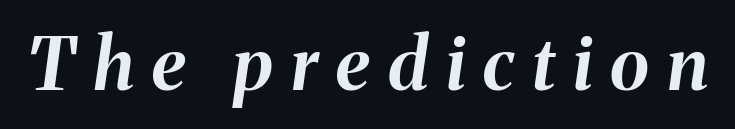
When letters slant like this, we call the style italic. Think of a printed novel: that variable character pitch is what you see here. The tracking reads as deliberately expanded to a designer's eye. Its strokes are broad and dark, the hallmark of bold type.
